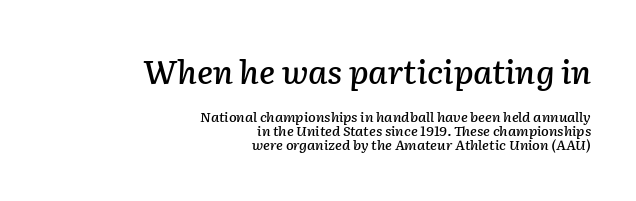
Character widths vary here, with narrow letters taking less room than wide ones. Casual observation: everything's shoved over to the right. Quick note: interline space is minimal. Check the space under the baseline: it is left empty.
